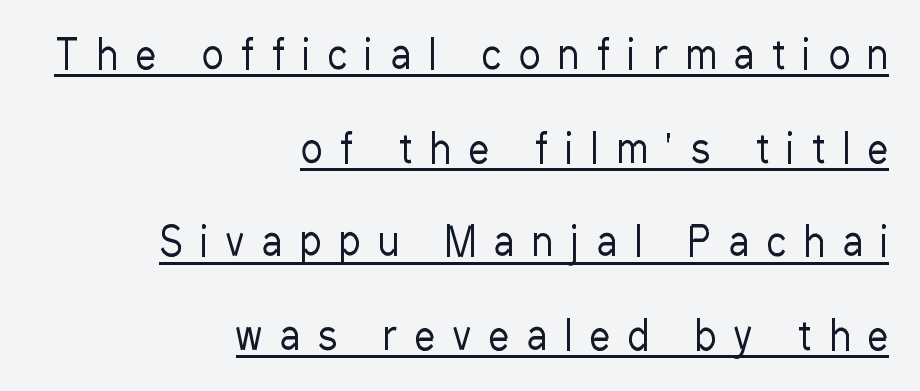
The image shows 40 px regular-weight, condensed sans-serif type, upright; set right-aligned, loose line spacing (2.34x), unusually wide letter spacing (+0.46 em), underlined; low stroke contrast and a medium x-height.
